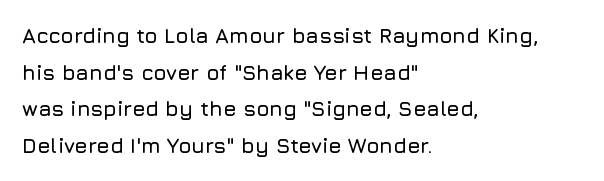
The image shows 21 px text type, upright; set left-aligned, line spacing 1.75x, normal letter spacing, not underlined.
